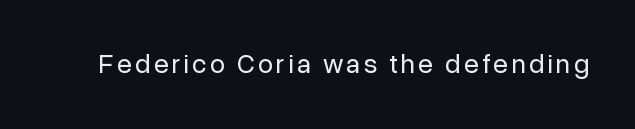
Q: Is the text bold? A: No.
Q: Is the text italic (slanted)? A: No, it is upright.
Q: Is the text underlined? A: No.
